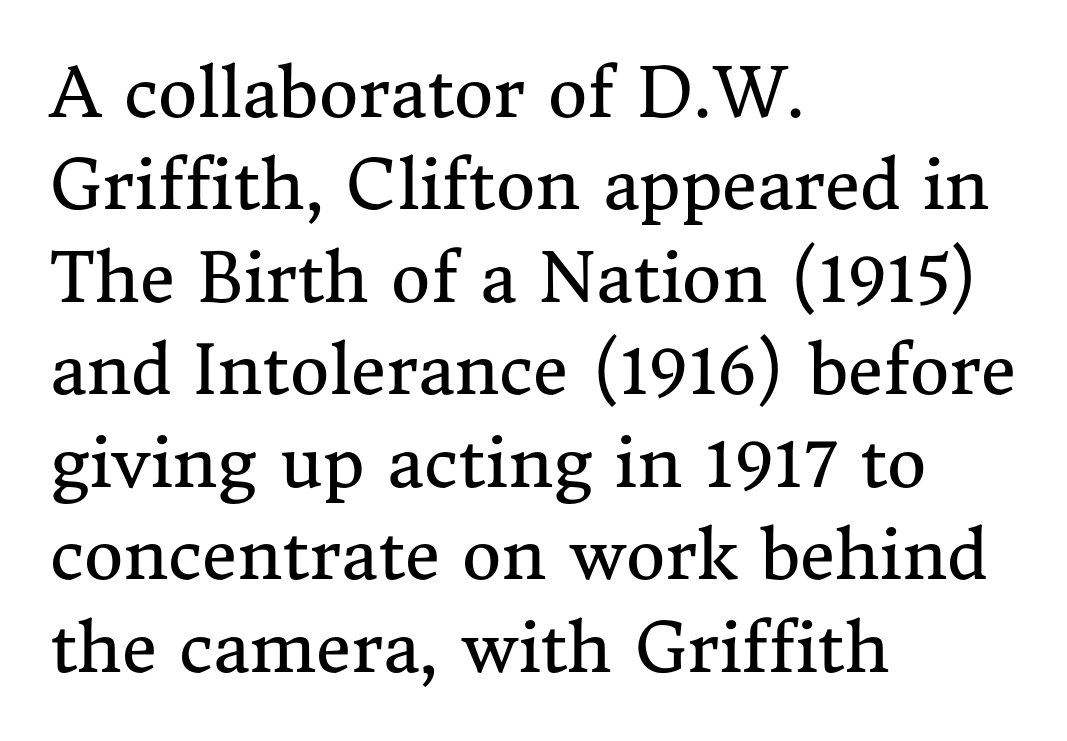
Letter spacing: default. Is this a fixed-width face? No — the glyphs have proportional, varying widths. No extra ink here — the face is not bold. Typeset ragged right — the left edge is the straight one.
